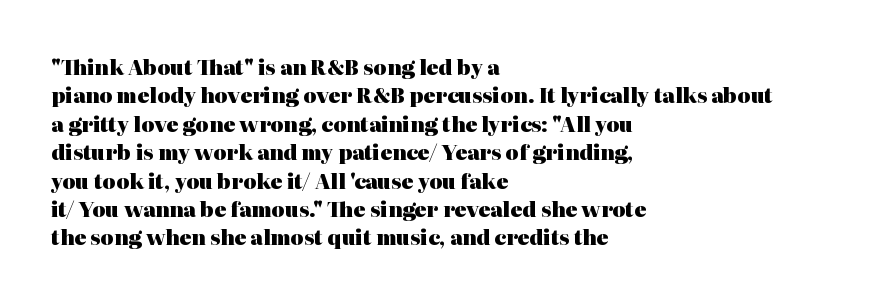
Has an underline been added? It has not. Here the glyphs are tracked normally, forming tight word shapes. Compared with typical paragraphs, the rows here are spaced about the same. The characters look thick and weighty, a clear bold.
